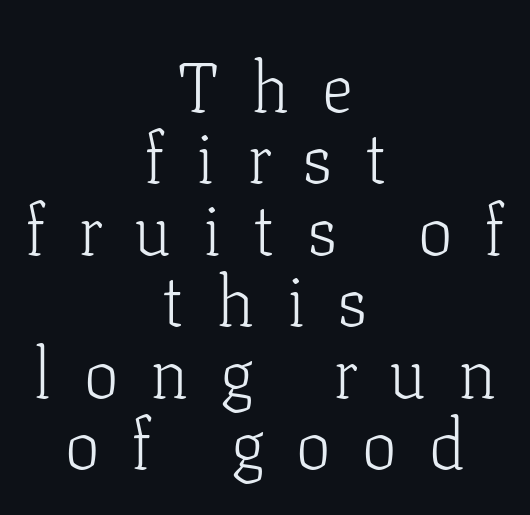
Q: Is the text bold? A: No.
Q: Is the text italic (slanted)? A: No, it is upright.
Q: Is the typeface a serif or a sans-serif typeface? A: Serif.
Q: Is the text underlined? A: No.
Q: How is the paragraph aligned? A: Centered.
Q: Is the spacing between letters normal or unusually wide? A: Unusually wide.
Q: Is the spacing between lines tight, normal or loose? A: Tight.
Q: Width (condensed, normal, or wide)? A: Normal.
Q: Stroke contrast? A: Low.
Q: x-height? A: Medium.
Q: Monospaced? A: No.
